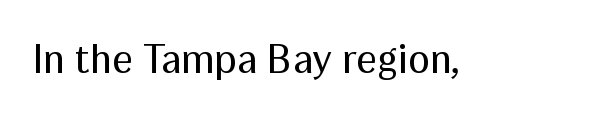
The image shows 41 px regular-weight sans-serif type, upright; set normal letter spacing, not underlined; medium stroke contrast and a medium x-height.
